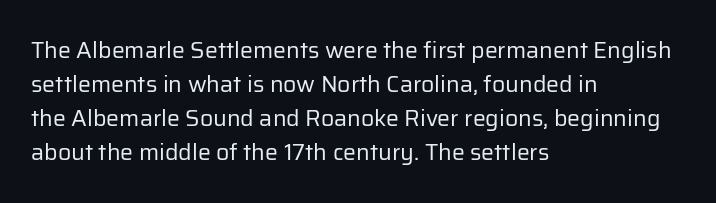
The image shows 23 px text type, upright; set left-aligned, normal line spacing (1.48x), normal letter spacing, not underlined.
